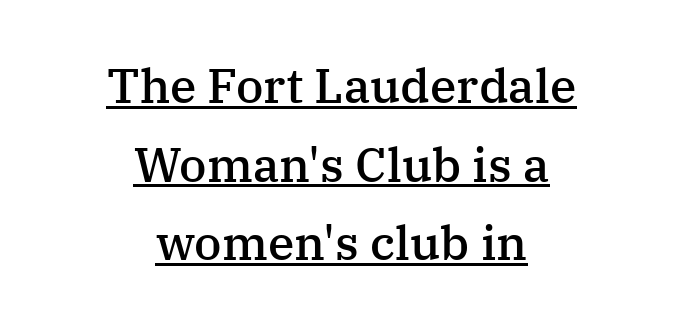
{"serif": "yes", "italic": "no", "bold": "semi", "weight": "semibold", "width": "normal", "stroke_contrast": "medium", "x_height": "medium", "monospaced": "no", "underline": "yes", "align": "center", "line_spacing": "normal", "line_spacing_ratio": 1.64, "letter_spacing": "normal", "letter_spacing_em": 0.0, "glyph_px": 48}
